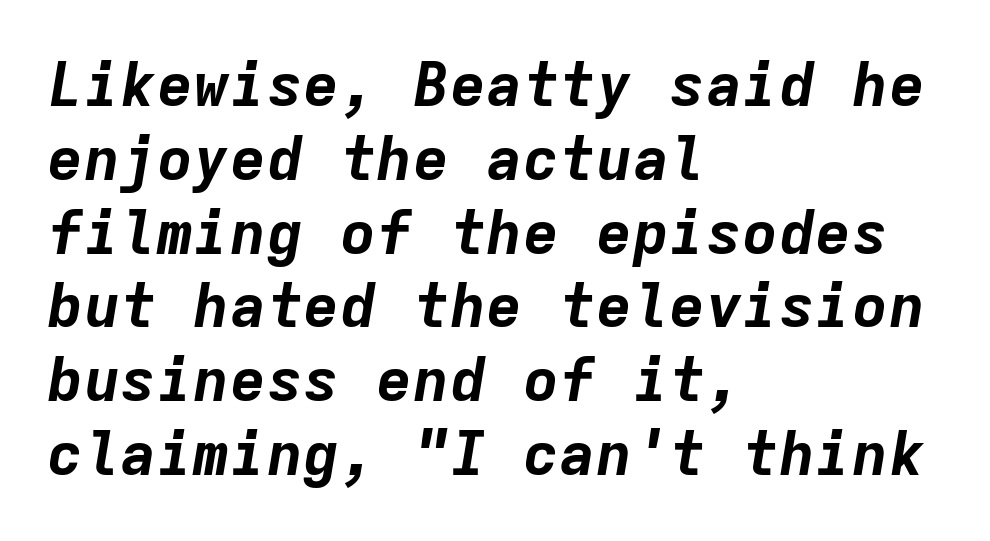
Q: Is the text bold? A: Yes.
Q: Is the text italic (slanted)? A: Yes, it leans right by about 9 degrees.
Q: Is the text underlined? A: No.
Q: How is the paragraph aligned? A: Left-aligned.
Q: Is the spacing between letters normal or unusually wide? A: Normal.
Q: Width (condensed, normal, or wide)? A: Normal.
Q: Stroke contrast? A: Low.
Q: x-height? A: Medium.
Q: Monospaced? A: Yes.
